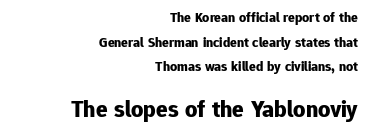
The image shows 24 px bold type, upright; set right-aligned, line spacing 1.76x, normal letter spacing, not underlined; the second (bottom) block is 1.71x larger.
